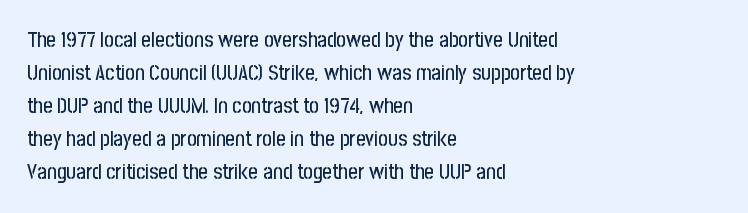
The image shows 21 px text type, upright; set left-aligned, normal line spacing (1.57x), normal letter spacing, not underlined.
